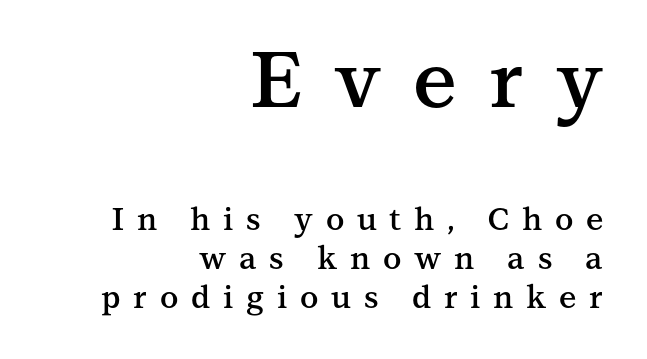
The image shows 78 px semibold serif type, upright; set right-aligned, normal line spacing (1.26x), unusually wide letter spacing (+0.41 em), not underlined; the first (top) block is 2.52x larger; medium stroke contrast and a medium x-height.
